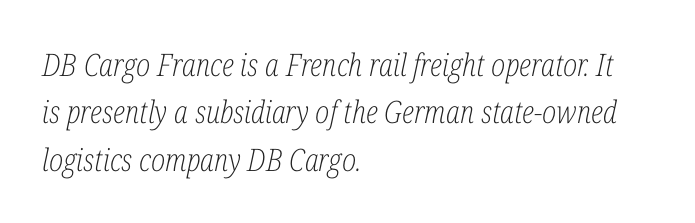
Q: Is the text bold? A: No.
Q: Is the text italic (slanted)? A: Yes, it leans right by about 12 degrees.
Q: Is the typeface a serif or a sans-serif typeface? A: Serif.
Q: Is the text underlined? A: No.
Q: How is the paragraph aligned? A: Left-aligned.
Q: Is the spacing between letters normal or unusually wide? A: Normal.
Q: Is the spacing between lines tight, normal or loose? A: Normal.
Q: Width (condensed, normal, or wide)? A: Condensed.
Q: Stroke contrast? A: Low.
Q: x-height? A: Medium.
Q: Monospaced? A: No.
